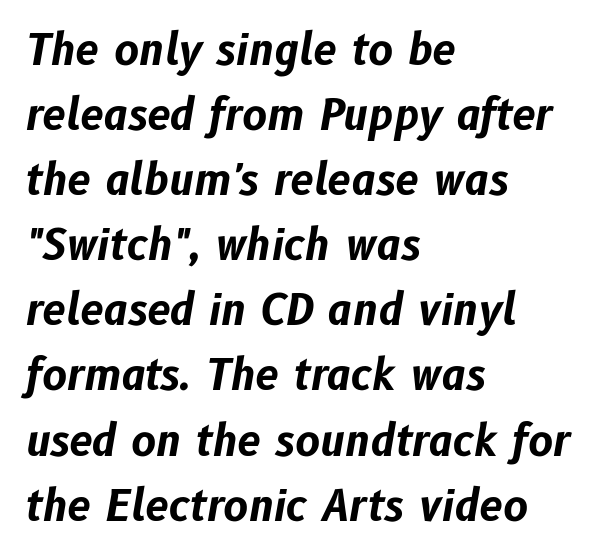
{"italic": "yes", "lean": "right", "slant_degrees": 10, "bold": "yes", "weight": "bold", "width": "normal", "stroke_contrast": "low", "x_height": "medium", "monospaced": "no", "underline": "no", "align": "left", "line_spacing": "normal", "line_spacing_ratio": 1.55, "letter_spacing": "normal", "letter_spacing_em": 0.0, "glyph_px": 42}
